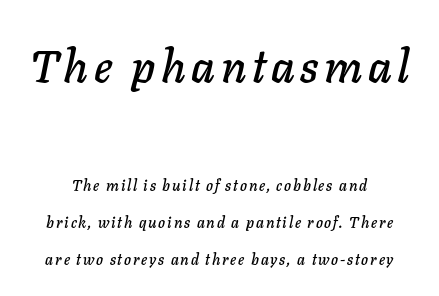
{"italic": "yes", "lean": "right", "slant_degrees": 11, "width": "normal", "stroke_contrast": "low", "x_height": "medium", "monospaced": "no", "underline": "no", "line_spacing": "loose", "line_spacing_ratio": 2.45, "larger_block": "first", "size_ratio": 3.0, "glyph_px": 45}
